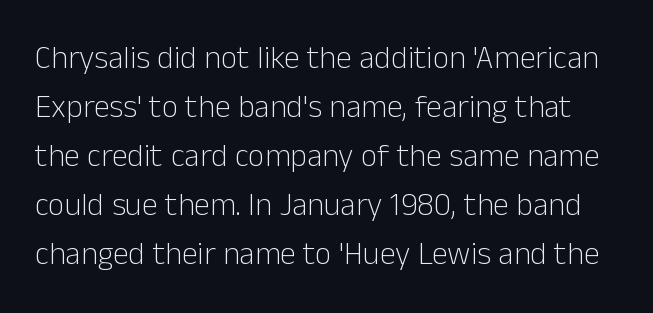
Students, observe: this is what conventionally led text looks like. Stroke terminals: plain, sans-serif. Quick note: not italic, upright. Do the characters align in a grid? No, the font is proportional. This is not heavy type; no bold has been used. Underline: absent.
